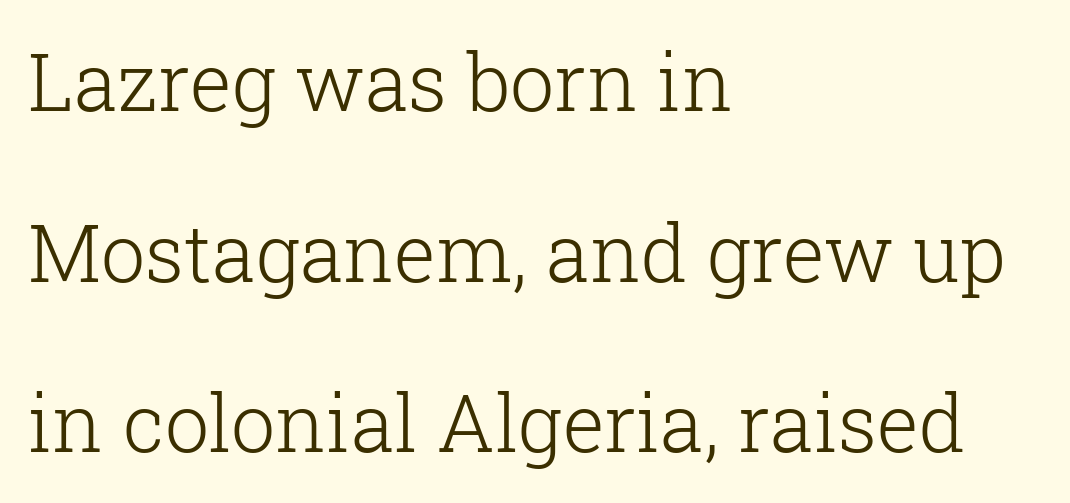
Q: Is the text bold? A: No.
Q: Is the text italic (slanted)? A: No, it is upright.
Q: Is the typeface a serif or a sans-serif typeface? A: Serif.
Q: Is the text underlined? A: No.
Q: How is the paragraph aligned? A: Left-aligned.
Q: Is the spacing between letters normal or unusually wide? A: Normal.
Q: Is the spacing between lines tight, normal or loose? A: Loose.
Q: Width (condensed, normal, or wide)? A: Normal.
Q: Stroke contrast? A: Low.
Q: x-height? A: Medium.
Q: Monospaced? A: No.
